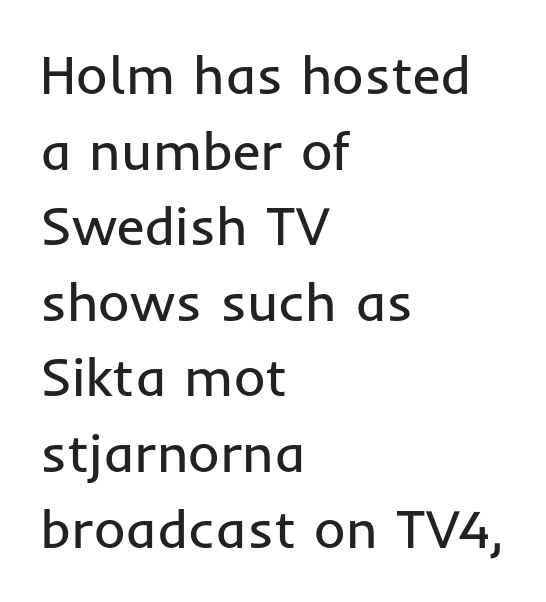
Q: Is the text bold? A: No.
Q: Is the text italic (slanted)? A: No, it is upright.
Q: Is the typeface a serif or a sans-serif typeface? A: Sans-serif.
Q: Is the text underlined? A: No.
Q: How is the paragraph aligned? A: Left-aligned.
Q: Is the spacing between letters normal or unusually wide? A: Normal.
Q: Is the spacing between lines tight, normal or loose? A: Normal.
Q: Width (condensed, normal, or wide)? A: Normal.
Q: Stroke contrast? A: Low.
Q: x-height? A: Medium.
Q: Monospaced? A: No.
